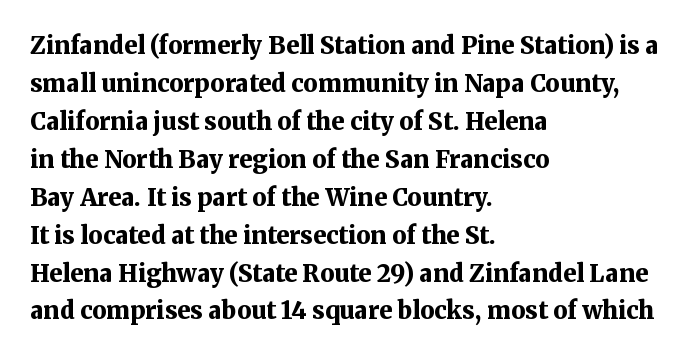
The space between consecutive lines is moderate. Alignment: flush left. The passage shown is not underscored anywhere. The type is set solid horizontally, with unmodified tracking. The characters look thick and weighty, a clear bold. Unlike italic type, these characters show no tilt at all.
